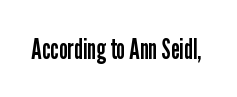
Q: Is the text bold? A: No.
Q: Is the text italic (slanted)? A: No, it is upright.
Q: Is the typeface a serif or a sans-serif typeface? A: Sans-serif.
Q: Is the text underlined? A: No.
Q: Is the spacing between letters normal or unusually wide? A: Normal.
Q: Width (condensed, normal, or wide)? A: Condensed.
Q: Stroke contrast? A: Low.
Q: x-height? A: Medium.
Q: Monospaced? A: No.
